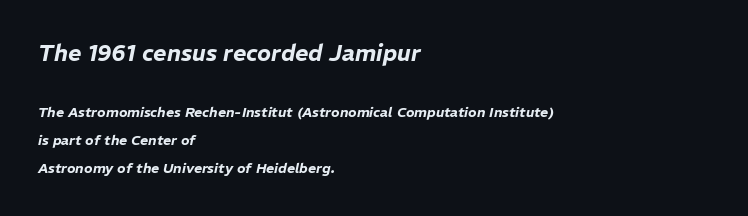
The designer dialed line spacing up above the default. The strip under each line holds only bare page. Compared with a centered layout, this one pins lines to the left instead. The gaps between neighbouring characters are ordinary and unremarkable. Would a proofreader flag this as italicized? Yes. Larger block? The one above; the one below is distinctly smaller.
